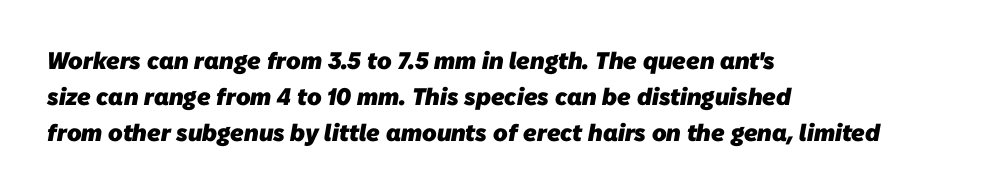
Where is the straight margin? On the left. Typographic density is high because the face is bold. Each new line begins a customary step beneath the previous one. This rendering leaves character spacing at its baseline value.
